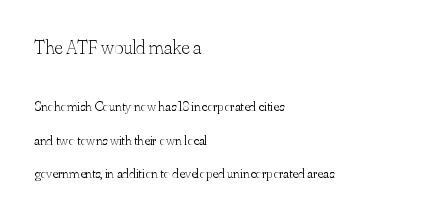
The image shows 20 px text type, upright; set left-aligned, loose line spacing (2.37x), normal letter spacing, not underlined; the first (top) block is 1.43x larger.
